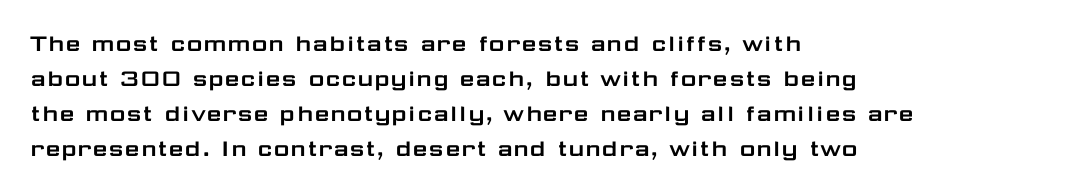
In CSS terms this would be text-align: left. Does the lettering tilt? It doesn't — this is upright. The strip under each line holds only bare page. Each word holds together tightly as a unit, with standard inter-letter gaps. These lines sit exactly where default settings would place them.
